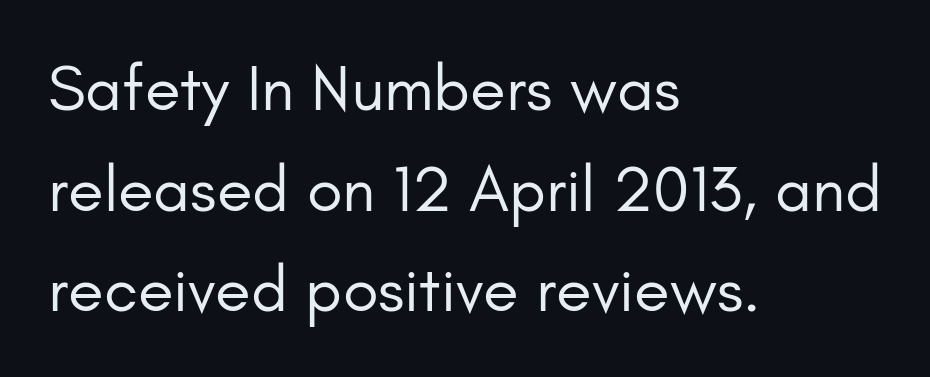
Leading: standard. Check under the words: just untouched page. The passage shown is typeset with a sans-serif family. A typesetter would call this proportional, since set widths differ per character. The letterforms sit at book weight or below. It's the straight-up-and-down kind of type.
